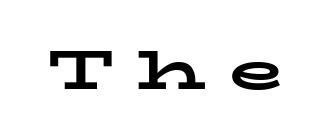
{"serif": "yes", "italic": "no", "bold": "yes", "weight": "bold", "width": "wide", "stroke_contrast": "low", "x_height": "medium", "monospaced": "no", "underline": "no", "letter_spacing": "wide", "letter_spacing_em": 0.42, "glyph_px": 56}
